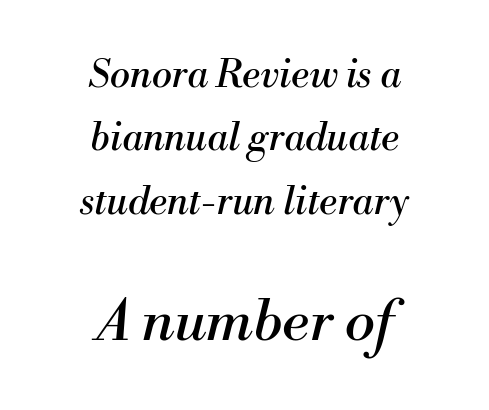
The image shows 57 px regular-weight serif type, italic (leaning right); set centered, normal line spacing (1.67x), normal letter spacing, not underlined; the second (bottom) block is 1.5x larger; medium stroke contrast and a small x-height.
